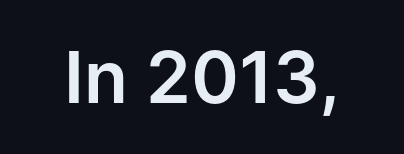
The text was rendered using a sans face with plain stroke endings. Between one letter and the next there's only the usual sliver of space. Looks like regular typesetting: each glyph gets only the width it needs. Words float on clear page, feet unadorned. The font's upright variant was chosen for this text.
